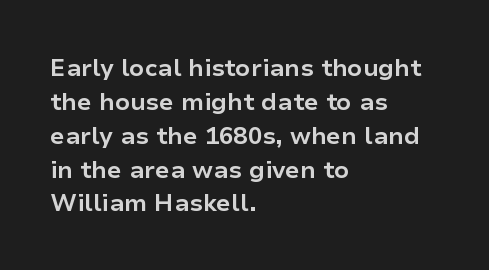
{"italic": "no", "bold": "yes", "underline": "no", "align": "left", "line_spacing": "normal", "line_spacing_ratio": 1.41, "letter_spacing": "normal", "letter_spacing_em": 0.0, "glyph_px": 24}
